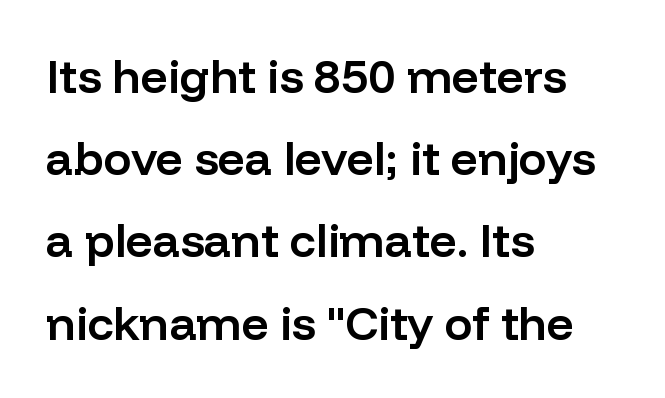
The image shows 47 px semibold sans-serif type, upright; set left-aligned, line spacing 1.75x, normal letter spacing, not underlined; low stroke contrast and a medium x-height.
